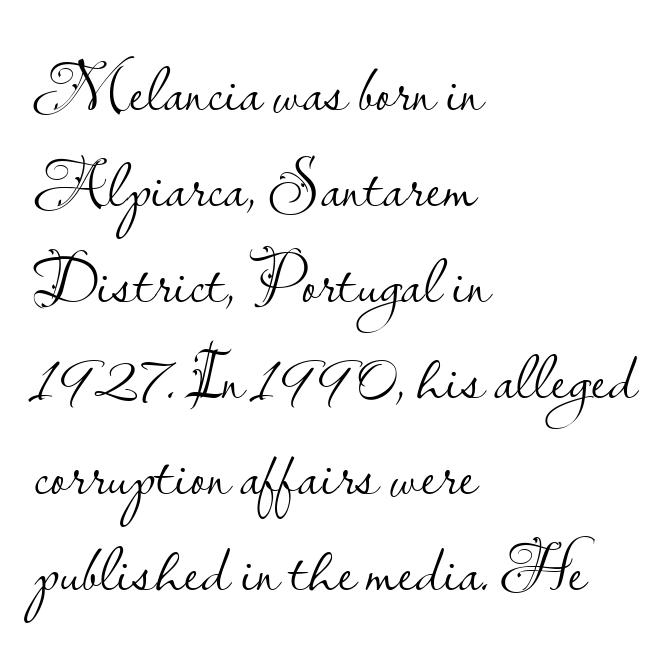
Heaviness? Minimal to ordinary, like unemphasized prose. The designer went with a sans here, leaving each stem footless. Character widths vary here, with narrow letters taking less room than wide ones. Is there much room between lines? A standard amount, neither cramped nor airy.
